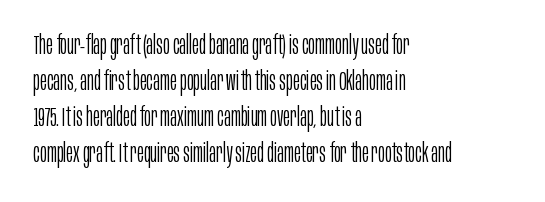
{"italic": "no", "bold": "no", "underline": "no", "align": "left", "line_spacing": "normal", "line_spacing_ratio": 1.38, "letter_spacing": "normal", "letter_spacing_em": 0.0, "glyph_px": 26}
